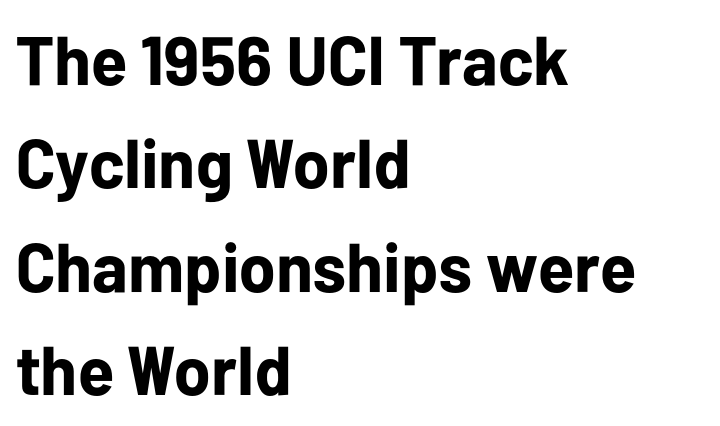
Letters rest on an invisible, unmarked baseline. Note the varied advance widths — an 'i' is clearly narrower than an 'm'. The designer left line spacing at the default. Look at the bottom of the vertical strokes: they stop flat, with no serifs.
